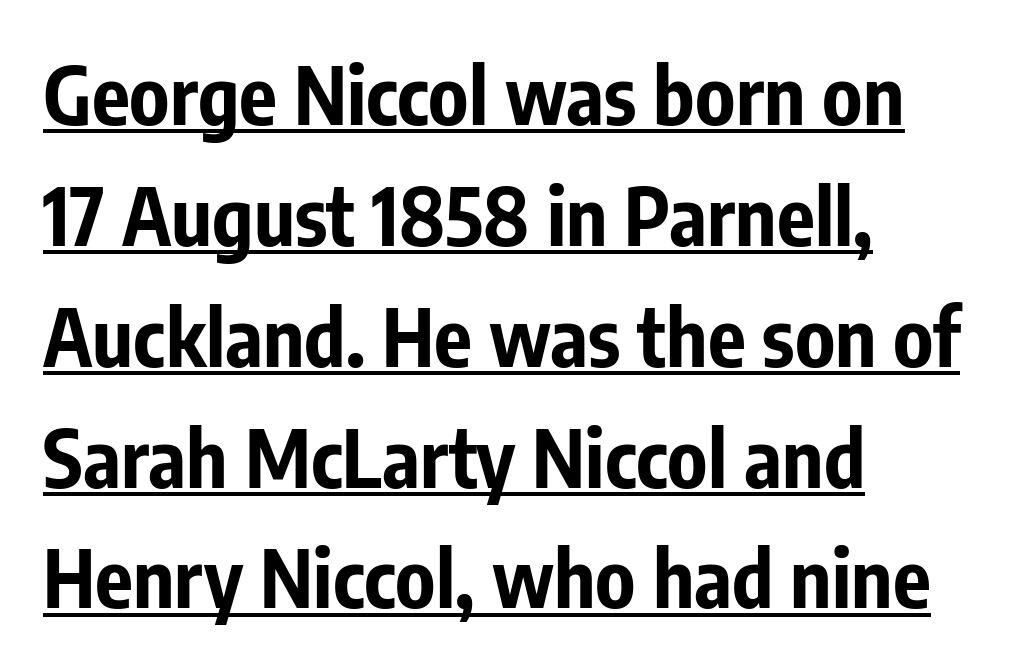
A typesetter would label this face a sans. Regarding leading, the lines here are spaced in the standard way. Is this a fixed-width face? No — the glyphs have proportional, varying widths. What decoration does the sample have? An underline.
